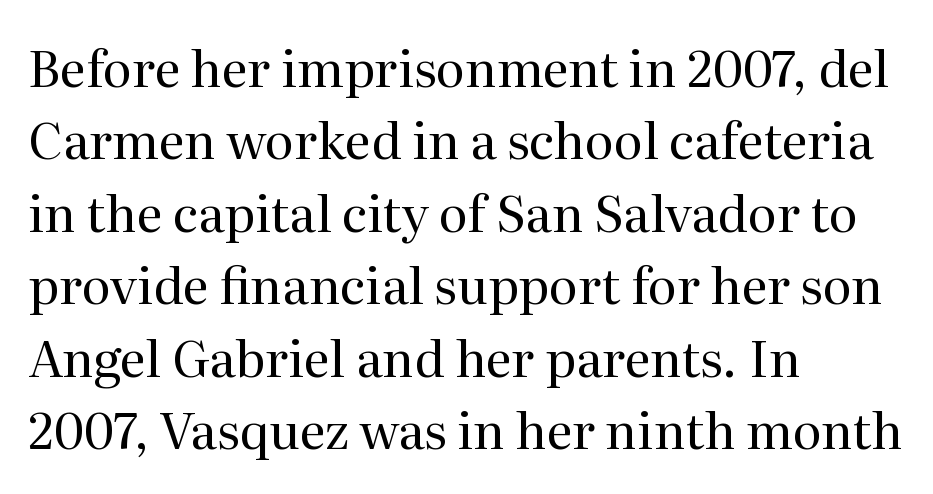
{"serif": "yes", "italic": "no", "bold": "no", "weight": "regular", "width": "normal", "stroke_contrast": "medium", "x_height": "medium", "monospaced": "no", "underline": "no", "align": "left", "line_spacing": "normal", "line_spacing_ratio": 1.45, "letter_spacing": "normal", "letter_spacing_em": 0.0, "glyph_px": 50}
